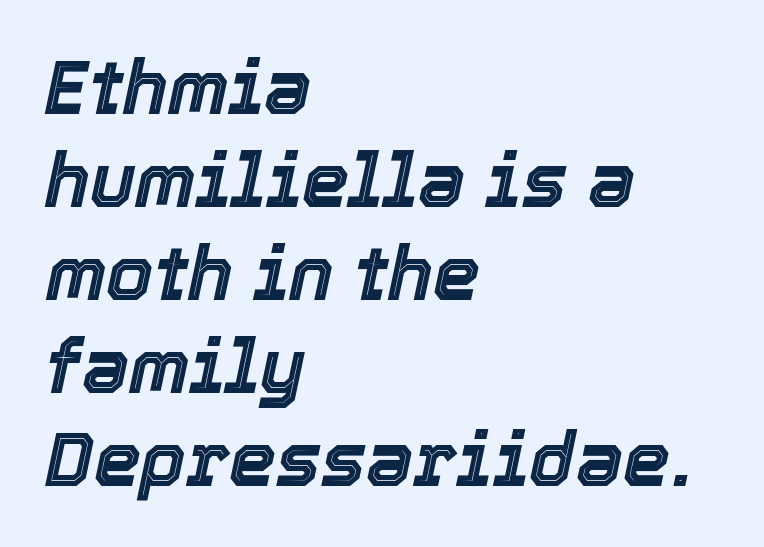
These lines keep a tight, regular rhythm from letter to letter. The letters advance in unequal steps, a hallmark of proportional type. Every row of glyphs begins at an identical x-position on the left. No word sits above an underline.
